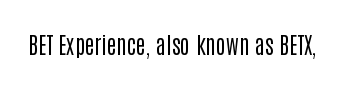
The image shows 23 px text type, upright; set normal letter spacing, not underlined.
